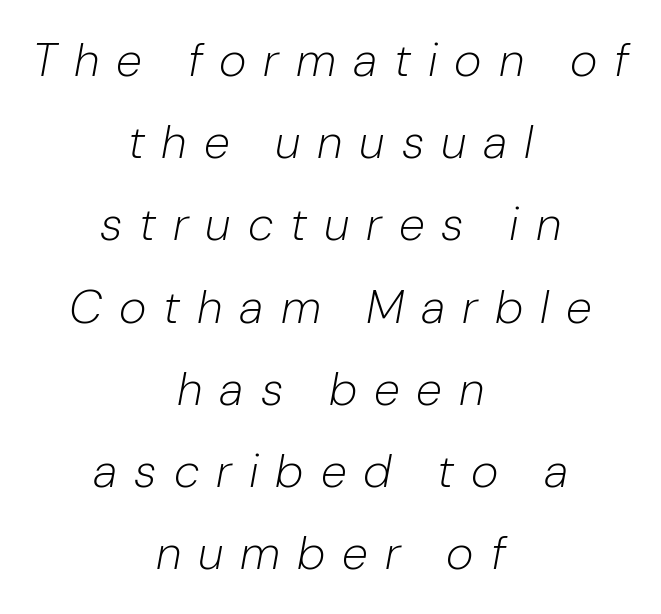
Descender tails drop into unmarked territory. Neither beginnings nor endings align; midpoints do. Heaviness? Minimal to ordinary, like unemphasized prose. In terms of posture, this sample is oblique. The face used here is proportionally spaced, like ordinary book or web type. The passage shown has open, widely tracked lettering throughout.
